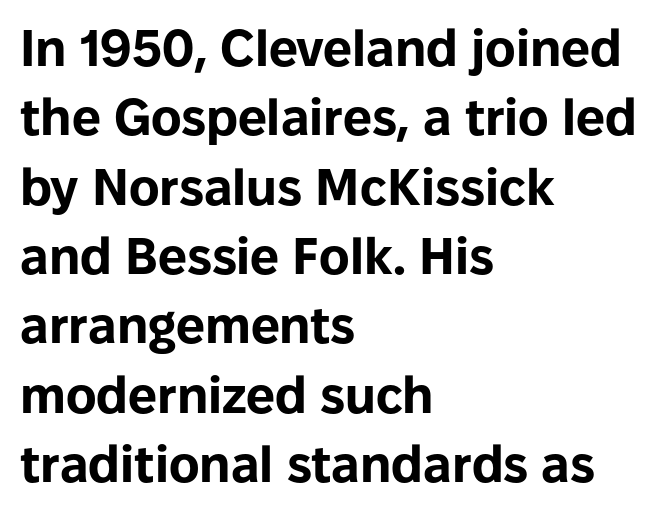
The image shows 51 px bold sans-serif type, upright; set left-aligned, normal line spacing (1.36x), normal letter spacing, not underlined; low stroke contrast and a medium x-height.
